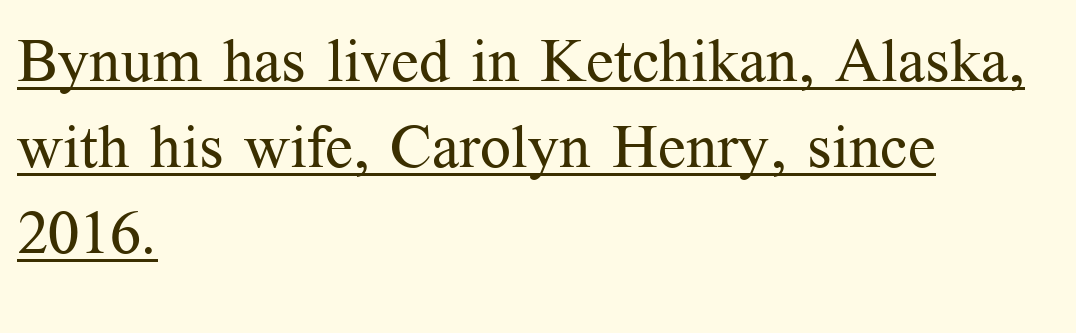
Heaviness? Minimal to ordinary, like unemphasized prose. Caption: multi-line text, flush left, ragged right. Vertical spacing — default. Designer's note — italics off, roman on. Words appear dense and cohesive because spacing is normal. Little horizontal feet cap the strokes, marking this as serif type.
